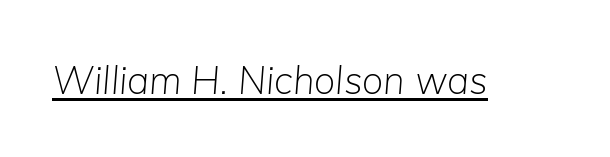
{"italic": "yes", "lean": "right", "slant_degrees": 5, "bold": "no", "weight": "light", "width": "normal", "stroke_contrast": "low", "x_height": "medium", "monospaced": "no", "underline": "yes", "letter_spacing": "normal", "letter_spacing_em": 0.0, "glyph_px": 38}
